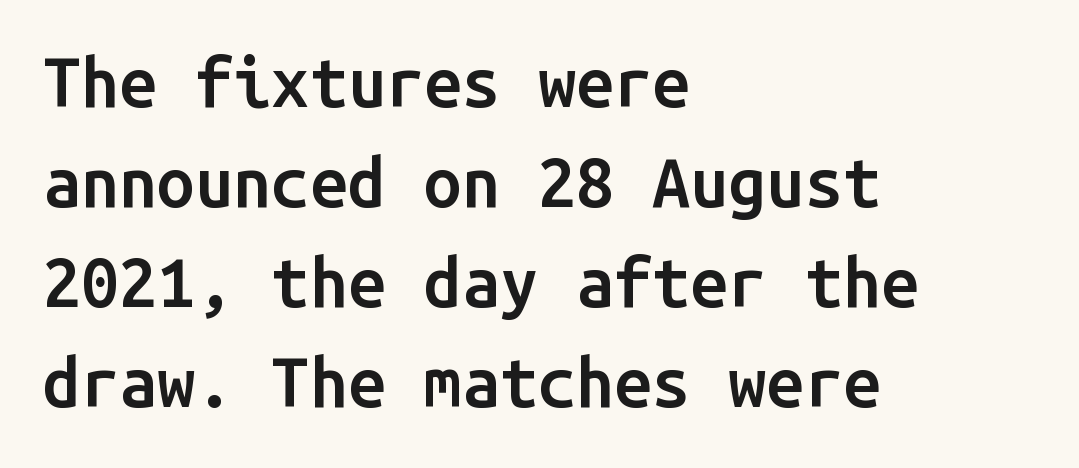
The compositor pushed each line to the left boundary. This sample has the even, mechanical cadence of fixed-width lettering. A somewhat darkened texture: the type is semibold rather than bold. Are there feet on the stems? There aren't — it's a sans. The line texture is even and compact thanks to regular tracking.
